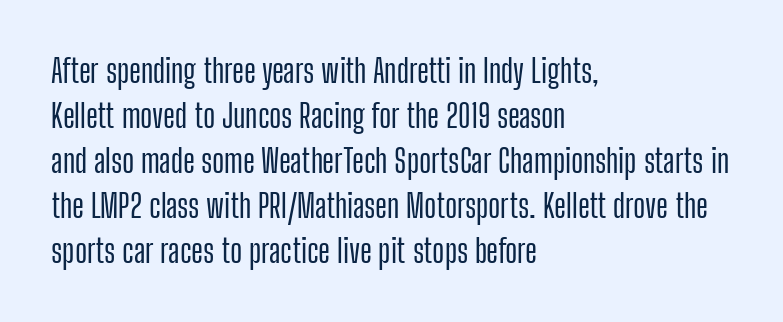
Does the type have serifs? No, each stem ends abruptly. Visually the block forms a straight wall on the left and a jagged coastline on the right. The passage shown is typed in a proportional face where columns would drift. Ordinary non-slanted type is in use. Regular leading. Short note: letters normally spaced.
